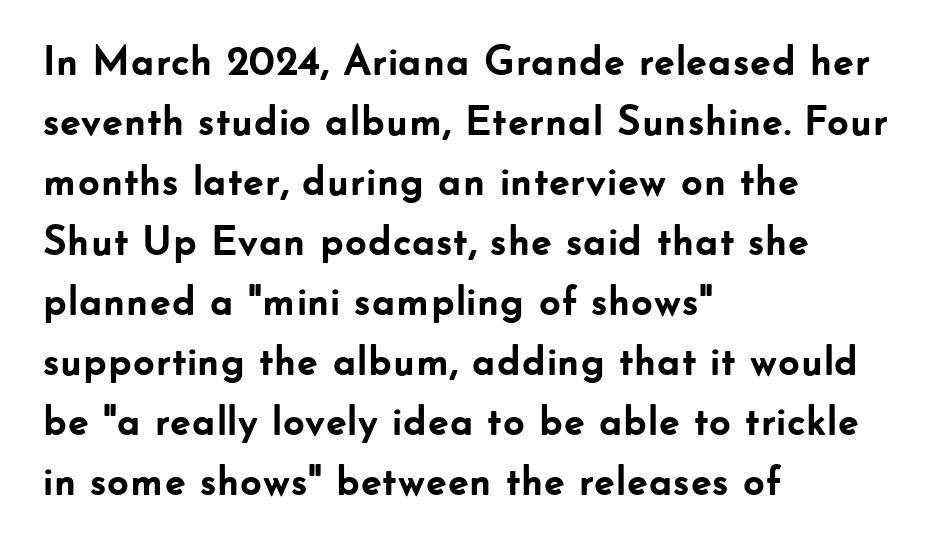
{"serif": "no", "italic": "no", "bold": "yes", "weight": "semibold", "width": "normal", "stroke_contrast": "low", "x_height": "small", "monospaced": "no", "underline": "no", "align": "left", "line_spacing": "normal", "line_spacing_ratio": 1.43, "letter_spacing": "normal", "letter_spacing_em": 0.0, "glyph_px": 42}
